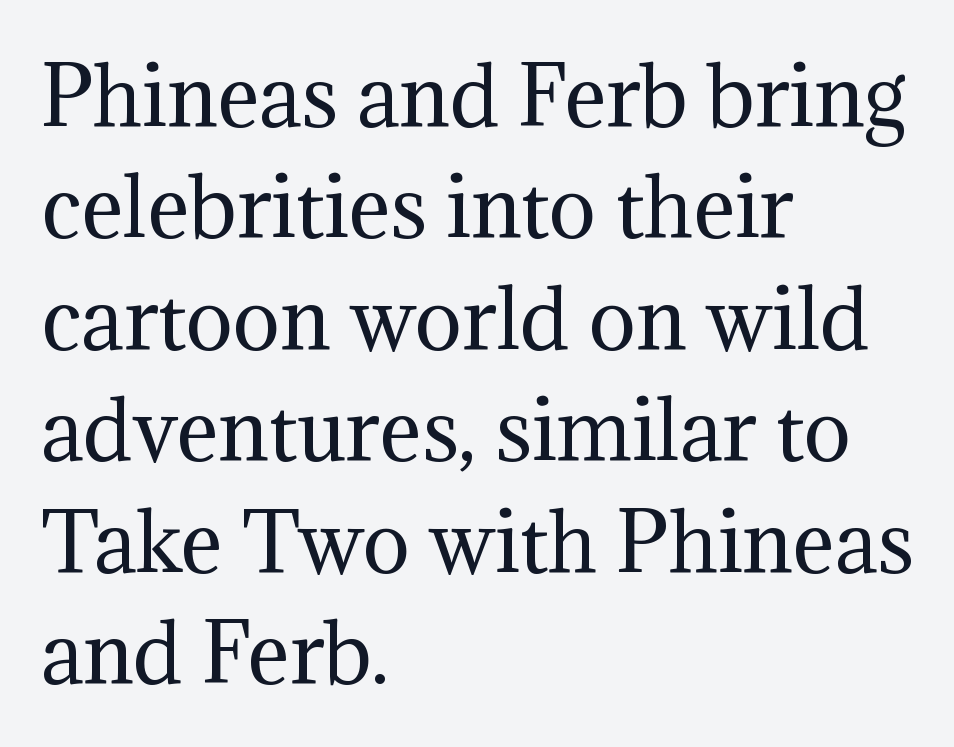
{"serif": "yes", "italic": "no", "bold": "no", "weight": "regular", "width": "normal", "stroke_contrast": "medium", "x_height": "medium", "monospaced": "no", "underline": "no", "align": "left", "line_spacing": "normal", "line_spacing_ratio": 1.41, "letter_spacing": "normal", "letter_spacing_em": 0.0, "glyph_px": 79}
